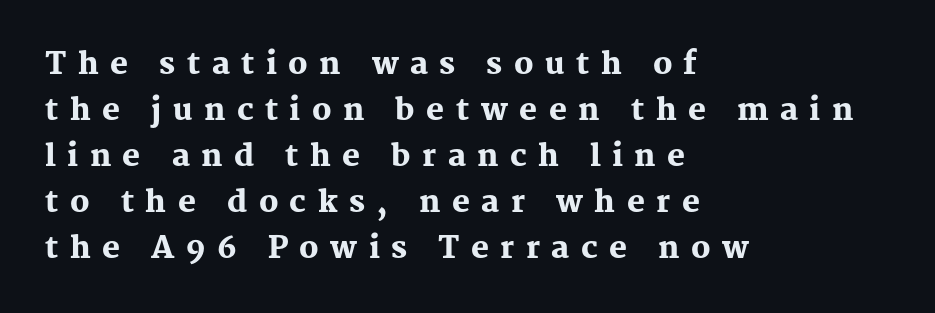
The image shows 30 px heavy serif type, upright; set left-aligned, normal line spacing (1.53x), unusually wide letter spacing (+0.38 em), not underlined; medium stroke contrast and a medium x-height.
